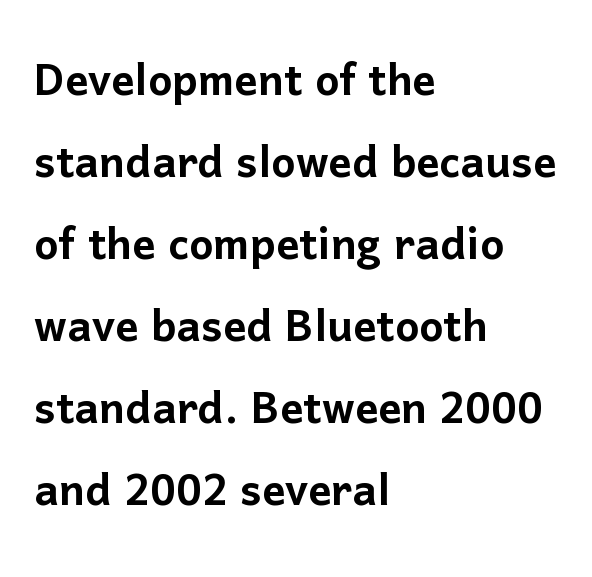
Quick note: interline space is typical. Each letter keeps its own natural width here, so spacing adapts to shape. The typography opts for an upright posture over an oblique one. Descender tails drop into unmarked territory.
